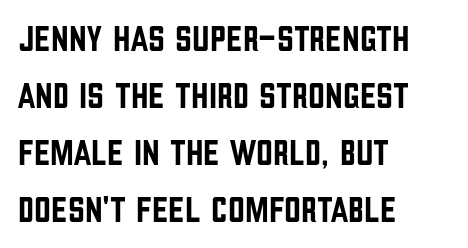
{"serif": "no", "italic": "no", "width": "condensed", "stroke_contrast": "low", "x_height": "large", "monospaced": "no", "underline": "no", "align": "left", "line_spacing": "normal", "line_spacing_ratio": 1.54, "letter_spacing": "normal", "letter_spacing_em": 0.0, "glyph_px": 37}
